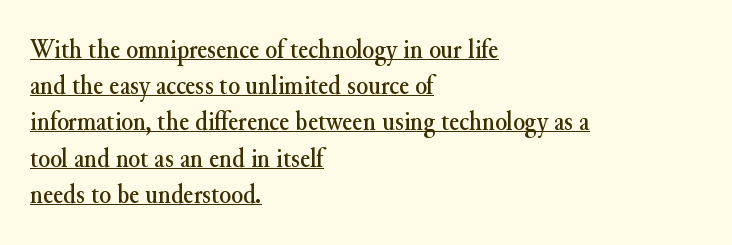
Each line of the rendering has a horizontal stroke beneath the glyphs. A classic flush-left, rag-right setting is used for this passage. The tracking reads as untouched default to a designer's eye. Upright lettering throughout. Does the leading feel generous? No, just average.
